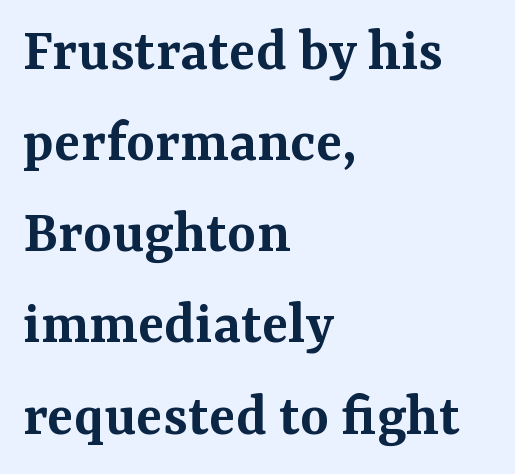
Q: Is the text bold? A: Semi-bold.
Q: Is the text italic (slanted)? A: No, it is upright.
Q: Is the typeface a serif or a sans-serif typeface? A: Serif.
Q: Is the text underlined? A: No.
Q: How is the paragraph aligned? A: Left-aligned.
Q: Is the spacing between letters normal or unusually wide? A: Normal.
Q: Is the spacing between lines tight, normal or loose? A: Normal.
Q: Width (condensed, normal, or wide)? A: Normal.
Q: Stroke contrast? A: Medium.
Q: x-height? A: Medium.
Q: Monospaced? A: No.
